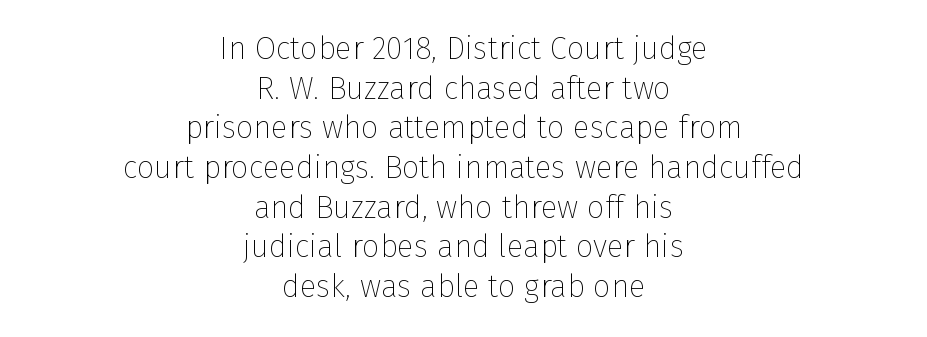
The passage shown has conventional tracking throughout. Check the space under the baseline: it is left empty. Baseline-to-baseline distance is the conventional proportion of letter height. Posture: vertical.
